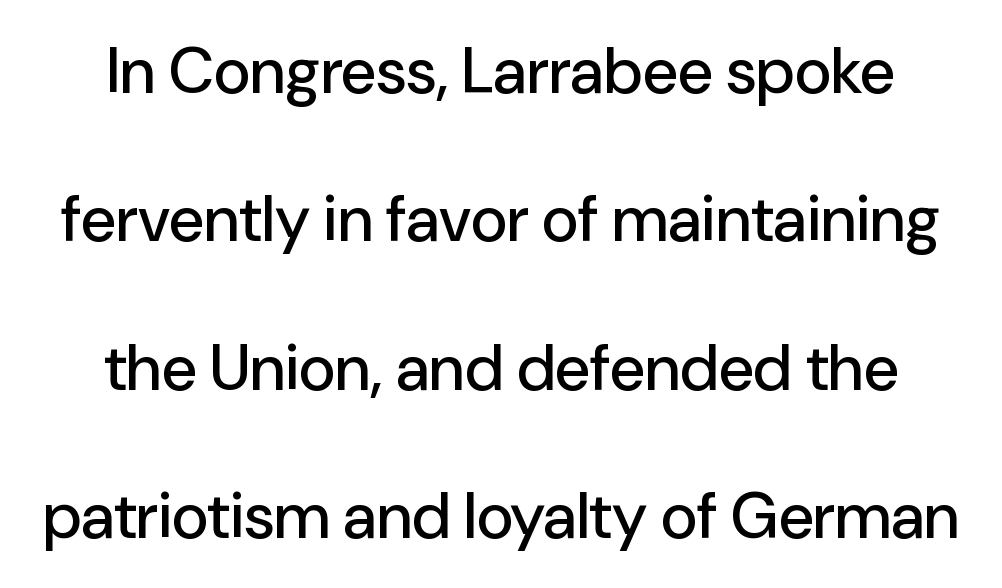
Q: Is the text italic (slanted)? A: No, it is upright.
Q: Is the typeface a serif or a sans-serif typeface? A: Sans-serif.
Q: Is the text underlined? A: No.
Q: How is the paragraph aligned? A: Centered.
Q: Is the spacing between letters normal or unusually wide? A: Normal.
Q: Is the spacing between lines tight, normal or loose? A: Loose.
Q: Width (condensed, normal, or wide)? A: Normal.
Q: Stroke contrast? A: Low.
Q: x-height? A: Medium.
Q: Monospaced? A: No.
